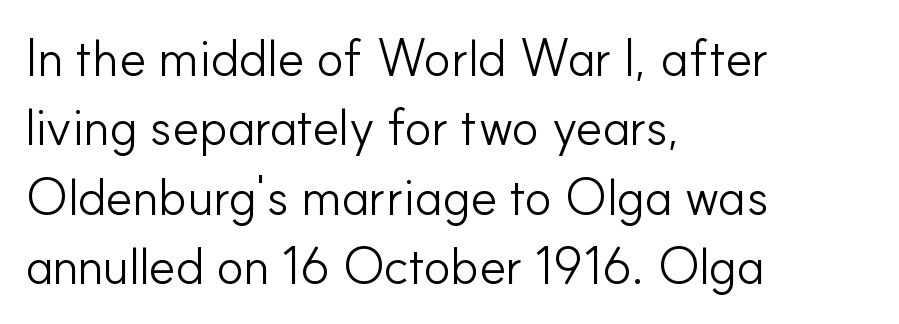
Q: Is the text bold? A: No.
Q: Is the text italic (slanted)? A: No, it is upright.
Q: Is the typeface a serif or a sans-serif typeface? A: Sans-serif.
Q: Is the text underlined? A: No.
Q: How is the paragraph aligned? A: Left-aligned.
Q: Is the spacing between letters normal or unusually wide? A: Normal.
Q: Is the spacing between lines tight, normal or loose? A: Normal.
Q: Width (condensed, normal, or wide)? A: Normal.
Q: Stroke contrast? A: Low.
Q: x-height? A: Small.
Q: Monospaced? A: No.
